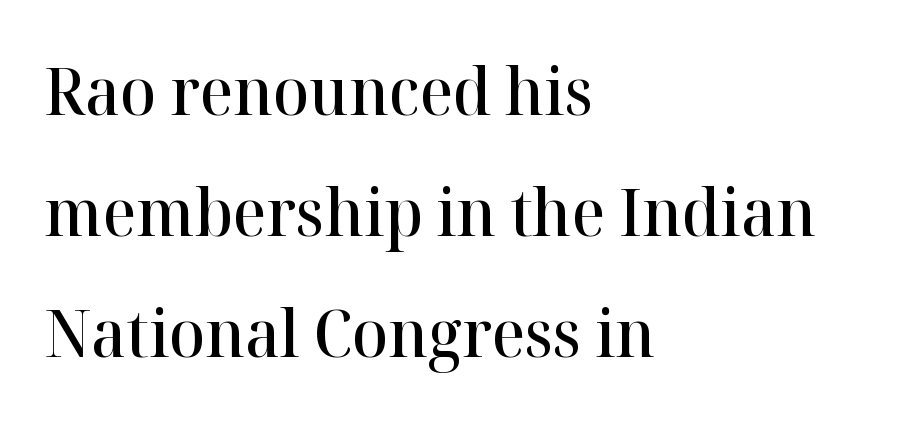
{"serif": "yes", "italic": "no", "bold": "semi", "weight": "semibold", "width": "normal", "stroke_contrast": "high", "x_height": "medium", "monospaced": "no", "underline": "no", "align": "left", "line_spacing_ratio": 1.83, "letter_spacing": "normal", "letter_spacing_em": 0.0, "glyph_px": 66}
